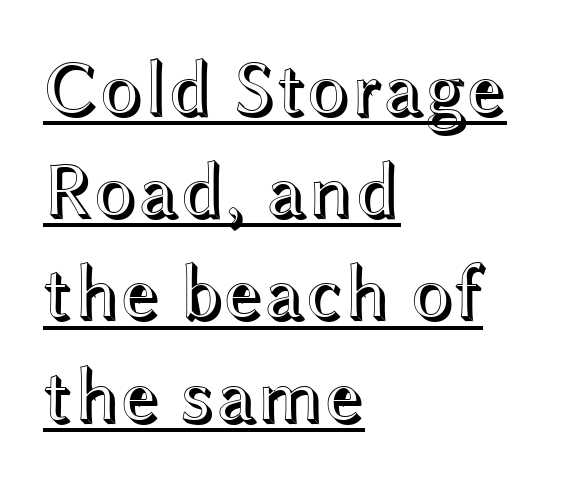
The image shows 78 px wide type, upright; set left-aligned, normal line spacing (1.31x), normal letter spacing, underlined; a medium x-height.
